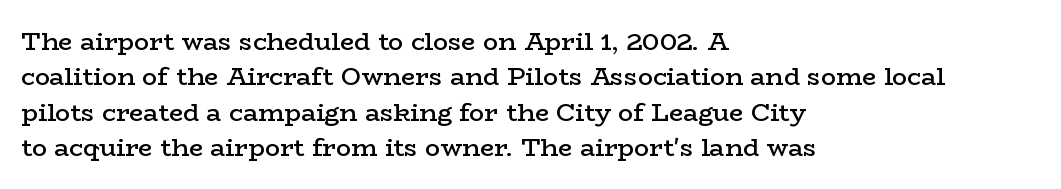
{"italic": "no", "bold": "semi", "underline": "no", "align": "left", "line_spacing": "normal", "line_spacing_ratio": 1.42, "letter_spacing": "normal", "letter_spacing_em": 0.0, "glyph_px": 25}
